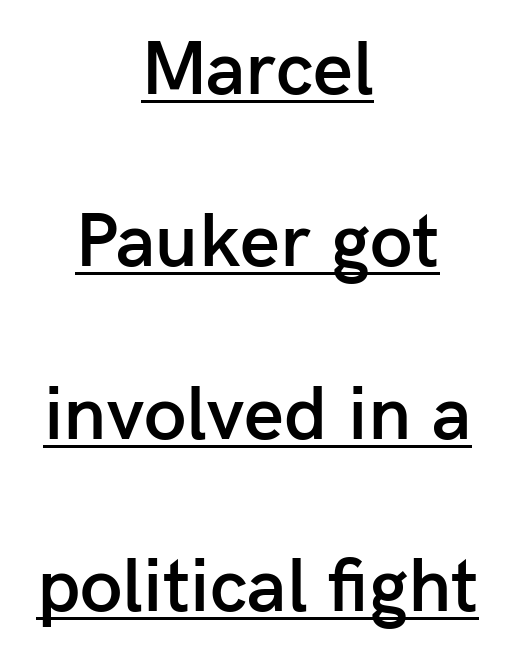
Q: Is the text bold? A: Semi-bold.
Q: Is the text italic (slanted)? A: No, it is upright.
Q: Is the typeface a serif or a sans-serif typeface? A: Sans-serif.
Q: Is the text underlined? A: Yes.
Q: How is the paragraph aligned? A: Centered.
Q: Is the spacing between letters normal or unusually wide? A: Normal.
Q: Is the spacing between lines tight, normal or loose? A: Loose.
Q: Width (condensed, normal, or wide)? A: Normal.
Q: Stroke contrast? A: Low.
Q: x-height? A: Medium.
Q: Monospaced? A: No.
